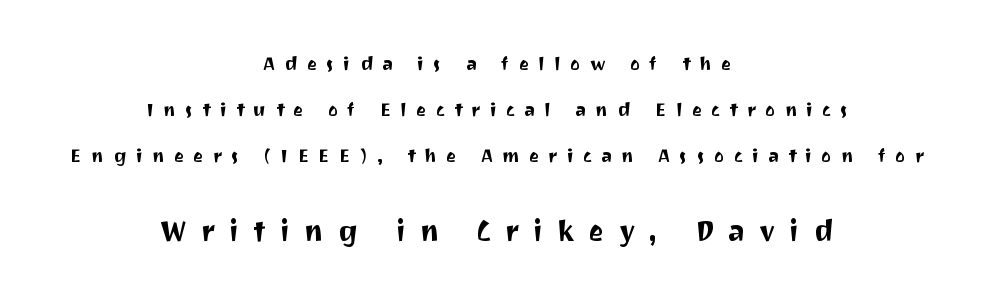
Think of a printed novel: that variable character pitch is what you see here. Vertically, the passage feels expansive, rows floating well apart. No word sits above an underline. Casual observation: everything's sitting right in the middle.
